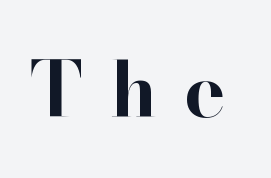
Bare-footed words on every line. Examine the stroke ends and you'll spot serifs. Someone cranked the tracking dial way up on this one. The characters look thick and weighty, a clear bold.
